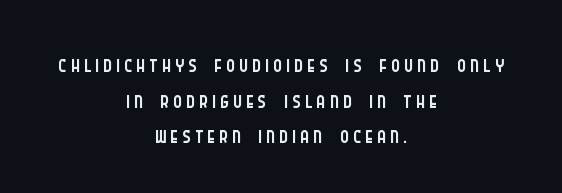
The image shows 34 px light, condensed sans-serif type, upright; set centered, tight line spacing (1.05x), not underlined; low stroke contrast and a large x-height.
